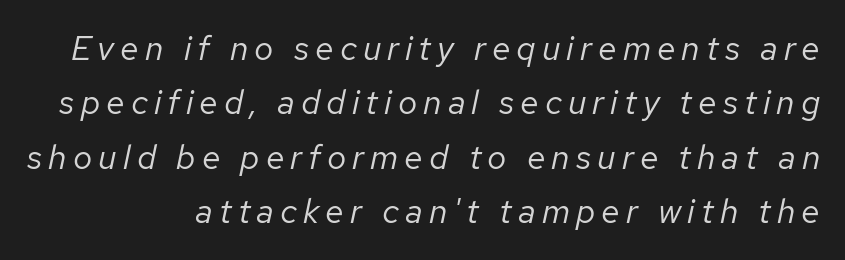
The image shows 34 px regular-weight type, italic (leaning right); set right-aligned, normal line spacing (1.6x), not underlined; low stroke contrast and a medium x-height.
